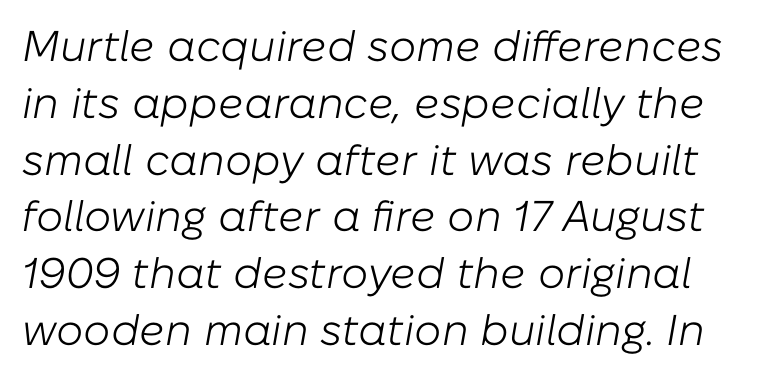
The image shows 43 px light type, italic (leaning right); set normal line spacing (1.32x), normal letter spacing, not underlined; low stroke contrast and a medium x-height.
